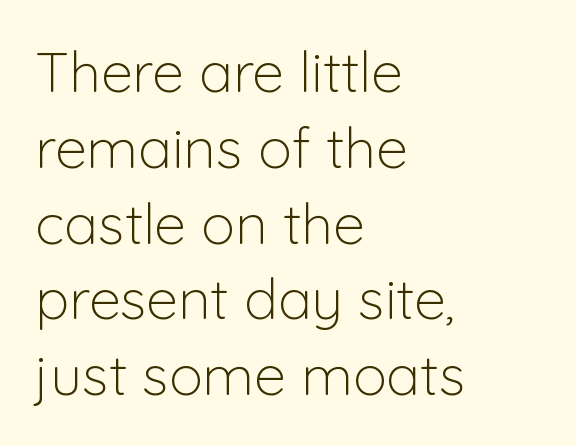
Q: Is the text bold? A: No.
Q: Is the text italic (slanted)? A: No, it is upright.
Q: Is the typeface a serif or a sans-serif typeface? A: Sans-serif.
Q: Is the text underlined? A: No.
Q: How is the paragraph aligned? A: Left-aligned.
Q: Is the spacing between letters normal or unusually wide? A: Normal.
Q: Is the spacing between lines tight, normal or loose? A: Normal.
Q: Width (condensed, normal, or wide)? A: Normal.
Q: Stroke contrast? A: Low.
Q: x-height? A: Medium.
Q: Monospaced? A: No.
